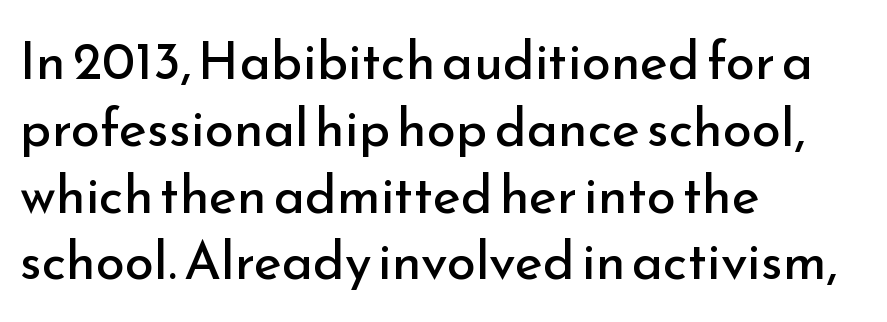
Line spacing here is normal. The line texture is even and compact thanks to regular tracking. Honestly, there is no underline to notice here at all. The letters carry no serifs — their stems end cleanly without finishing strokes.
